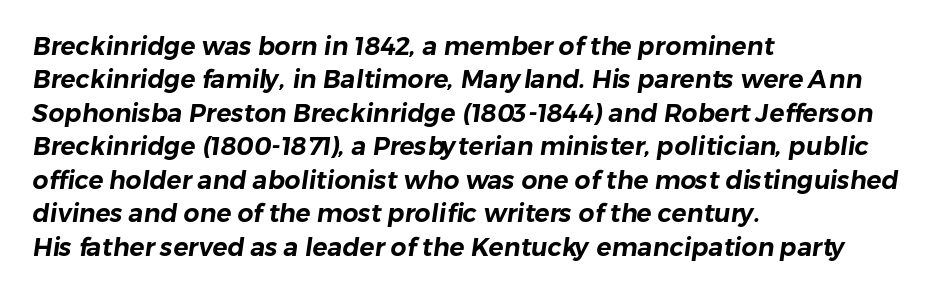
{"underline": "no", "align": "left", "line_spacing": "normal", "line_spacing_ratio": 1.34, "letter_spacing": "normal", "letter_spacing_em": 0.0, "glyph_px": 25}
